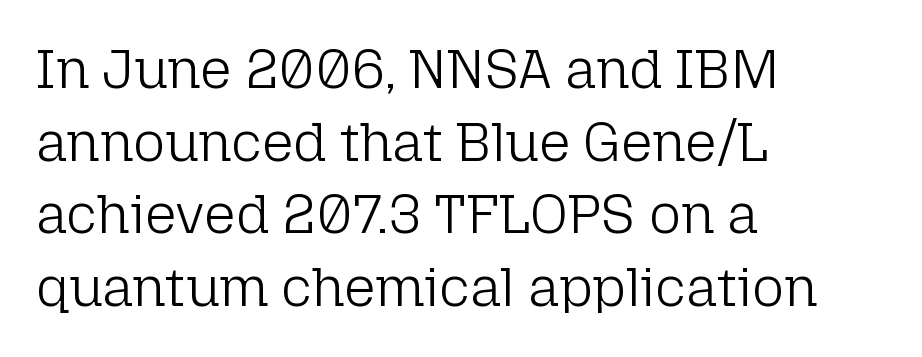
Q: Is the text bold? A: No.
Q: Is the text italic (slanted)? A: No, it is upright.
Q: Is the typeface a serif or a sans-serif typeface? A: Sans-serif.
Q: Is the text underlined? A: No.
Q: How is the paragraph aligned? A: Left-aligned.
Q: Is the spacing between letters normal or unusually wide? A: Normal.
Q: Is the spacing between lines tight, normal or loose? A: Normal.
Q: Width (condensed, normal, or wide)? A: Normal.
Q: Stroke contrast? A: Low.
Q: x-height? A: Medium.
Q: Monospaced? A: No.
